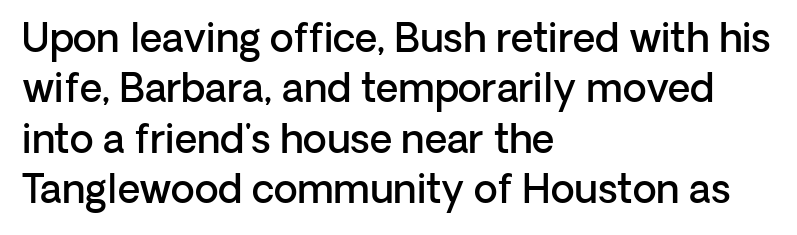
{"serif": "no", "italic": "no", "bold": "semi", "weight": "semibold", "width": "normal", "stroke_contrast": "low", "x_height": "medium", "monospaced": "no", "underline": "no", "align": "left", "line_spacing": "normal", "line_spacing_ratio": 1.29, "letter_spacing": "normal", "letter_spacing_em": 0.0, "glyph_px": 39}
